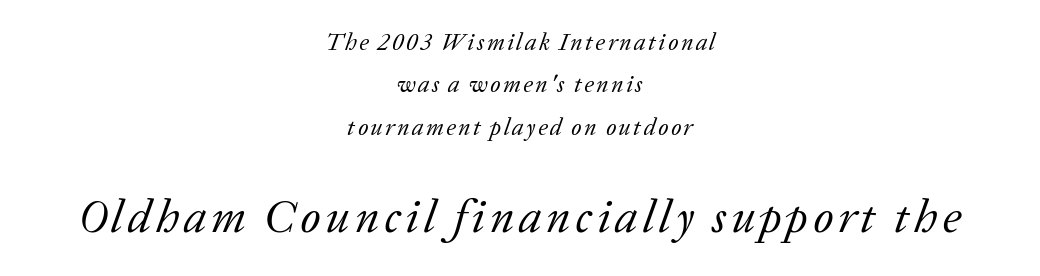
Every character sits at an angle, as italics do. The paragraph shown floats in the horizontal middle. Compare the two chunks: the lower has the greater cap height. Each letter keeps its own natural width here, so spacing adapts to shape. Bare-footed words on every line.
